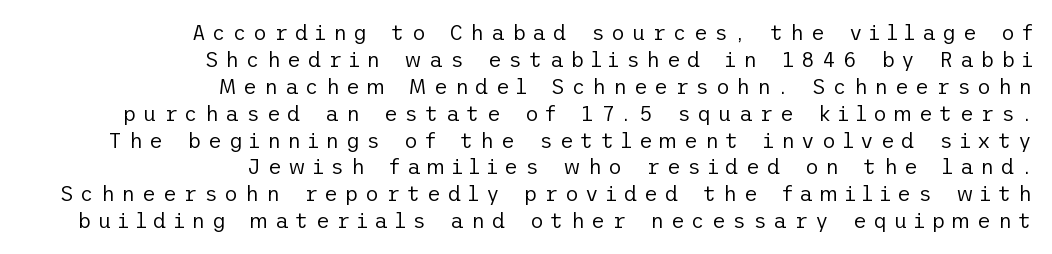
Weight: in the light-to-regular range. In terms of posture, this sample is upright. Students, observe: this is what conventionally led text looks like. Spacing between characters has been opened up far beyond the box default.
